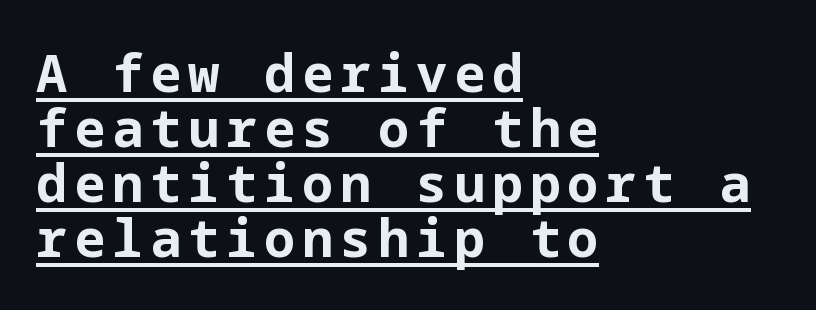
Q: Is the text bold? A: Yes.
Q: Is the text italic (slanted)? A: No, it is upright.
Q: Is the typeface a serif or a sans-serif typeface? A: Sans-serif.
Q: Is the text underlined? A: Yes.
Q: How is the paragraph aligned? A: Left-aligned.
Q: Is the spacing between lines tight, normal or loose? A: Tight.
Q: Width (condensed, normal, or wide)? A: Normal.
Q: Stroke contrast? A: Low.
Q: x-height? A: Medium.
